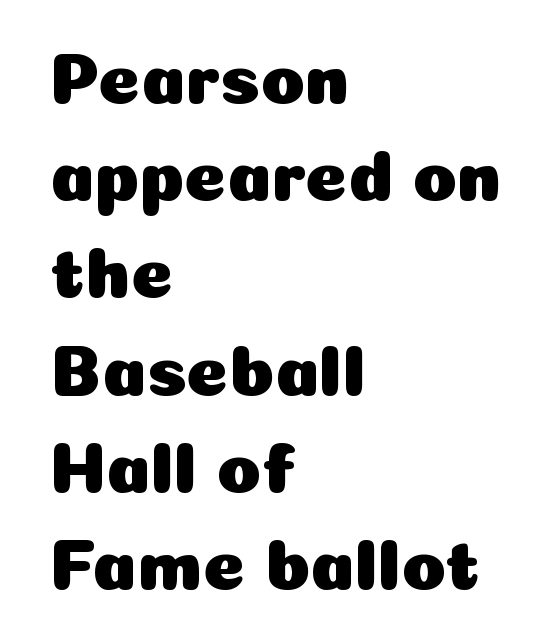
Q: Is the text italic (slanted)? A: No, it is upright.
Q: Is the typeface a serif or a sans-serif typeface? A: Sans-serif.
Q: Is the text underlined? A: No.
Q: How is the paragraph aligned? A: Left-aligned.
Q: Is the spacing between letters normal or unusually wide? A: Normal.
Q: Is the spacing between lines tight, normal or loose? A: Normal.
Q: Width (condensed, normal, or wide)? A: Normal.
Q: Stroke contrast? A: Low.
Q: x-height? A: Medium.
Q: Monospaced? A: No.
